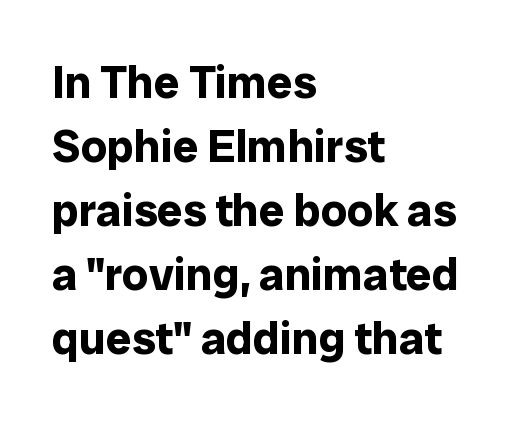
Q: Is the text bold? A: Yes.
Q: Is the text italic (slanted)? A: No, it is upright.
Q: Is the typeface a serif or a sans-serif typeface? A: Sans-serif.
Q: Is the text underlined? A: No.
Q: How is the paragraph aligned? A: Left-aligned.
Q: Is the spacing between letters normal or unusually wide? A: Normal.
Q: Is the spacing between lines tight, normal or loose? A: Normal.
Q: Width (condensed, normal, or wide)? A: Normal.
Q: Stroke contrast? A: Low.
Q: x-height? A: Medium.
Q: Monospaced? A: No.
